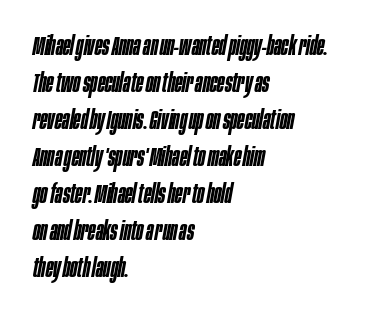
{"italic": "yes", "lean": "right", "slant_degrees": 10, "bold": "semi", "underline": "no", "align": "left", "line_spacing": "normal", "line_spacing_ratio": 1.37, "letter_spacing": "normal", "letter_spacing_em": 0.0, "glyph_px": 27}
